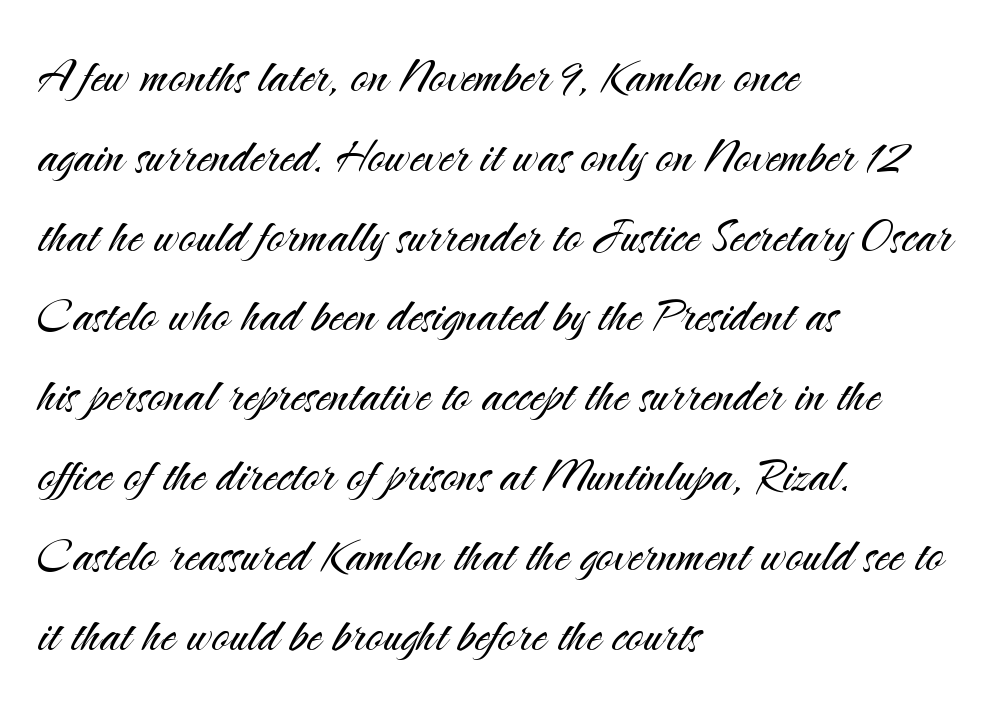
The image shows 60 px light sans-serif type; set left-aligned, normal line spacing (1.33x), normal letter spacing, not underlined; medium stroke contrast and a small x-height.
